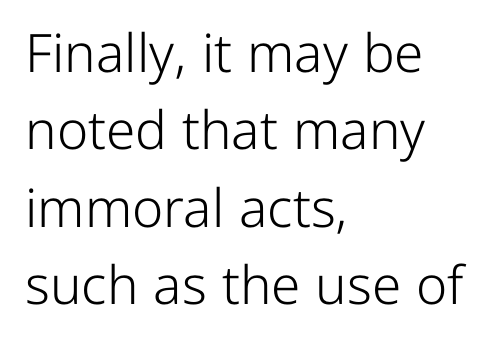
Q: Is the text bold? A: No.
Q: Is the text italic (slanted)? A: No, it is upright.
Q: Is the typeface a serif or a sans-serif typeface? A: Sans-serif.
Q: Is the text underlined? A: No.
Q: How is the paragraph aligned? A: Left-aligned.
Q: Is the spacing between letters normal or unusually wide? A: Normal.
Q: Is the spacing between lines tight, normal or loose? A: Normal.
Q: Width (condensed, normal, or wide)? A: Normal.
Q: Stroke contrast? A: Low.
Q: x-height? A: Medium.
Q: Monospaced? A: No.
